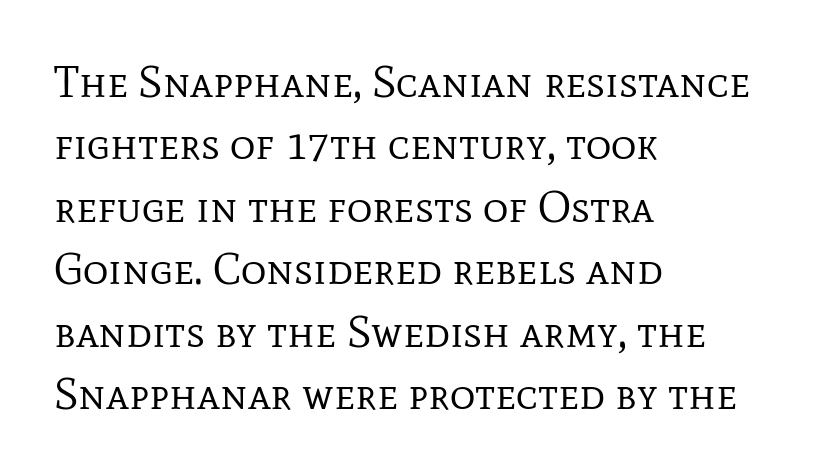
Q: Is the text bold? A: No.
Q: Is the text italic (slanted)? A: No, it is upright.
Q: Is the typeface a serif or a sans-serif typeface? A: Serif.
Q: Is the text underlined? A: No.
Q: How is the paragraph aligned? A: Left-aligned.
Q: Is the spacing between letters normal or unusually wide? A: Normal.
Q: Is the spacing between lines tight, normal or loose? A: Normal.
Q: Width (condensed, normal, or wide)? A: Normal.
Q: Stroke contrast? A: Low.
Q: x-height? A: Medium.
Q: Monospaced? A: No.
